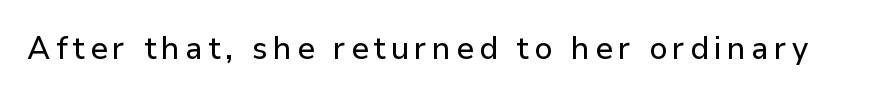
The image shows 31 px sans-serif type, upright; set not underlined; low stroke contrast and a medium x-height.
